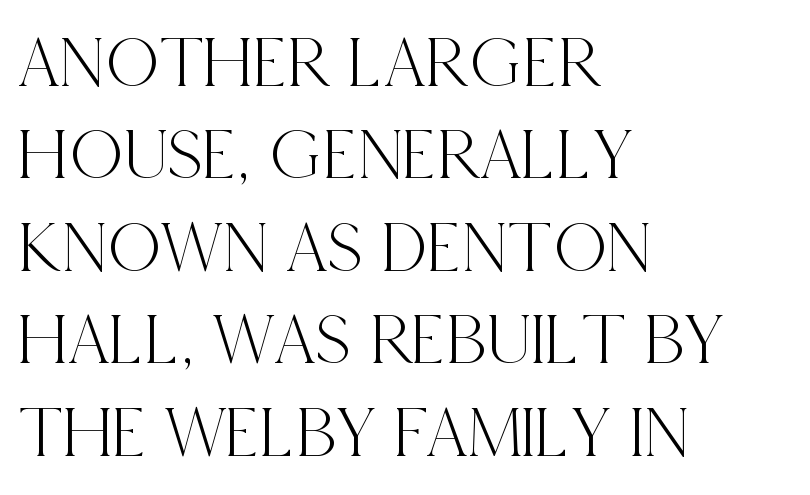
The image shows 74 px condensed serif type, upright; set left-aligned, normal line spacing (1.25x), normal letter spacing, not underlined; a large x-height.
